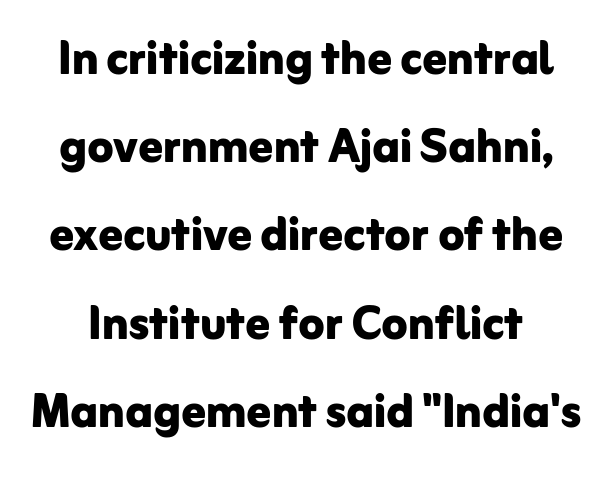
The image shows 60 px bold sans-serif type, upright; set normal line spacing (1.47x), normal letter spacing, not underlined; low stroke contrast and a medium x-height.
